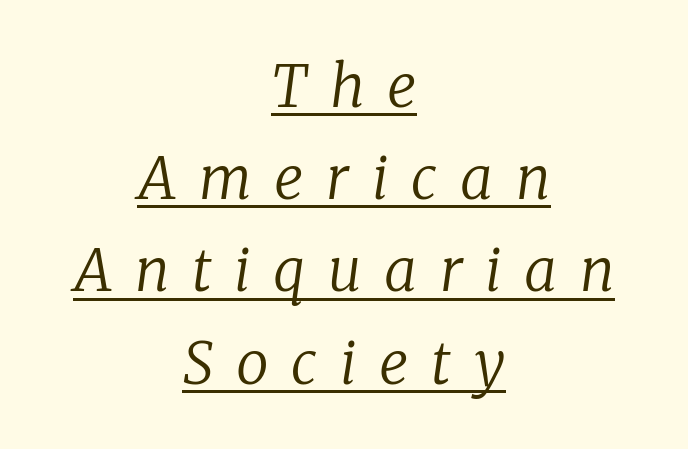
The image shows 58 px regular-weight serif type, italic (leaning right); set centered, normal line spacing (1.59x), unusually wide letter spacing (+0.39 em), underlined; low stroke contrast and a medium x-height.
